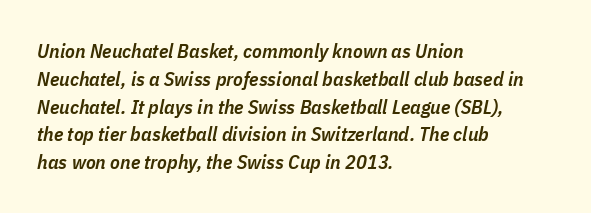
Caption: multi-line text, flush left, ragged right. A clean baseline with only descenders dipping below it. The axis of the letterforms is tilted away from vertical. Leading matches the norm, producing a regular column. These words are printed semibold, heavier than regular yet not bold.
